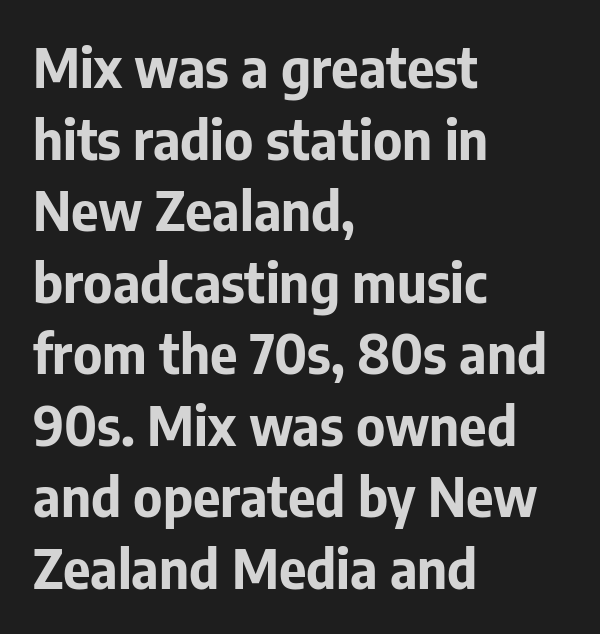
Q: Is the text bold? A: Yes.
Q: Is the text italic (slanted)? A: No, it is upright.
Q: Is the typeface a serif or a sans-serif typeface? A: Sans-serif.
Q: Is the text underlined? A: No.
Q: How is the paragraph aligned? A: Left-aligned.
Q: Is the spacing between letters normal or unusually wide? A: Normal.
Q: Is the spacing between lines tight, normal or loose? A: Normal.
Q: Width (condensed, normal, or wide)? A: Normal.
Q: Stroke contrast? A: Low.
Q: x-height? A: Medium.
Q: Monospaced? A: No.
